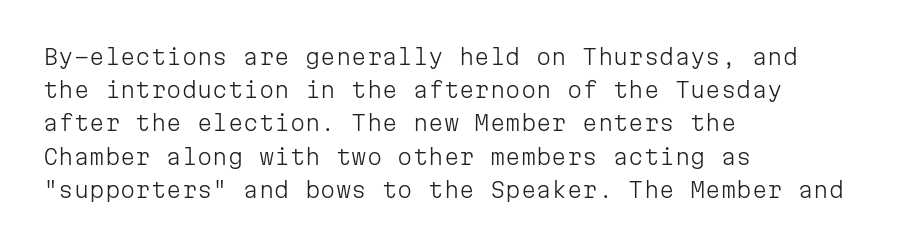
{"italic": "no", "bold": "no", "underline": "no", "align": "left", "line_spacing": "normal", "line_spacing_ratio": 1.51, "letter_spacing": "normal", "letter_spacing_em": 0.0, "glyph_px": 22}
